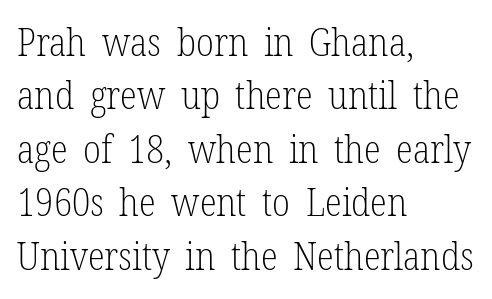
Q: Is the text bold? A: No.
Q: Is the text italic (slanted)? A: No, it is upright.
Q: Is the typeface a serif or a sans-serif typeface? A: Serif.
Q: Is the text underlined? A: No.
Q: How is the paragraph aligned? A: Left-aligned.
Q: Is the spacing between letters normal or unusually wide? A: Normal.
Q: Is the spacing between lines tight, normal or loose? A: Normal.
Q: Width (condensed, normal, or wide)? A: Condensed.
Q: Stroke contrast? A: Low.
Q: x-height? A: Medium.
Q: Monospaced? A: No.
